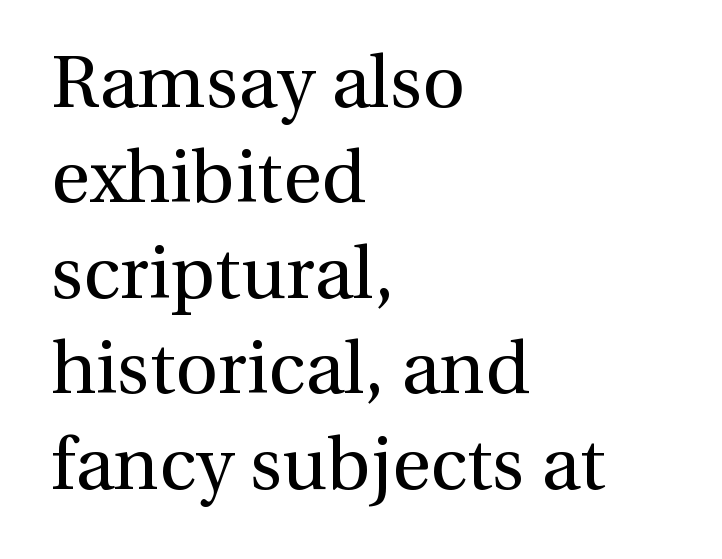
Q: Is the text bold? A: No.
Q: Is the text italic (slanted)? A: No, it is upright.
Q: Is the typeface a serif or a sans-serif typeface? A: Serif.
Q: Is the text underlined? A: No.
Q: How is the paragraph aligned? A: Left-aligned.
Q: Is the spacing between letters normal or unusually wide? A: Normal.
Q: Is the spacing between lines tight, normal or loose? A: Normal.
Q: Width (condensed, normal, or wide)? A: Normal.
Q: x-height? A: Medium.
Q: Monospaced? A: No.
